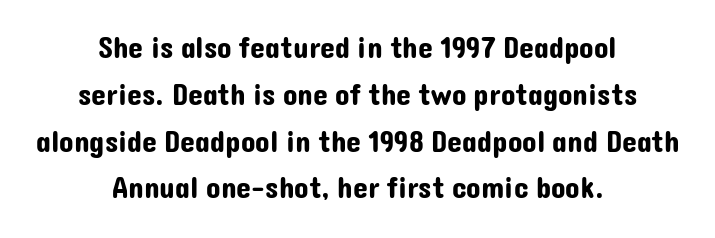
Q: Is the text italic (slanted)? A: No, it is upright.
Q: Is the typeface a serif or a sans-serif typeface? A: Sans-serif.
Q: Is the text underlined? A: No.
Q: How is the paragraph aligned? A: Centered.
Q: Is the spacing between letters normal or unusually wide? A: Normal.
Q: Is the spacing between lines tight, normal or loose? A: Normal.
Q: Width (condensed, normal, or wide)? A: Normal.
Q: Stroke contrast? A: Low.
Q: x-height? A: Medium.
Q: Monospaced? A: No.
